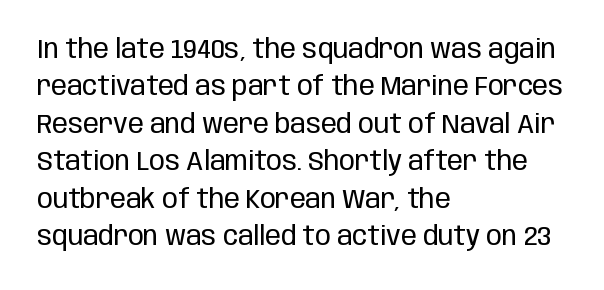
Is the letter spacing exaggerated? No — it looks like the ordinary default. This block has exactly the height ordinary leading produces. This is the regular roman posture of the typeface. Weight: not bold — regular or lighter.
